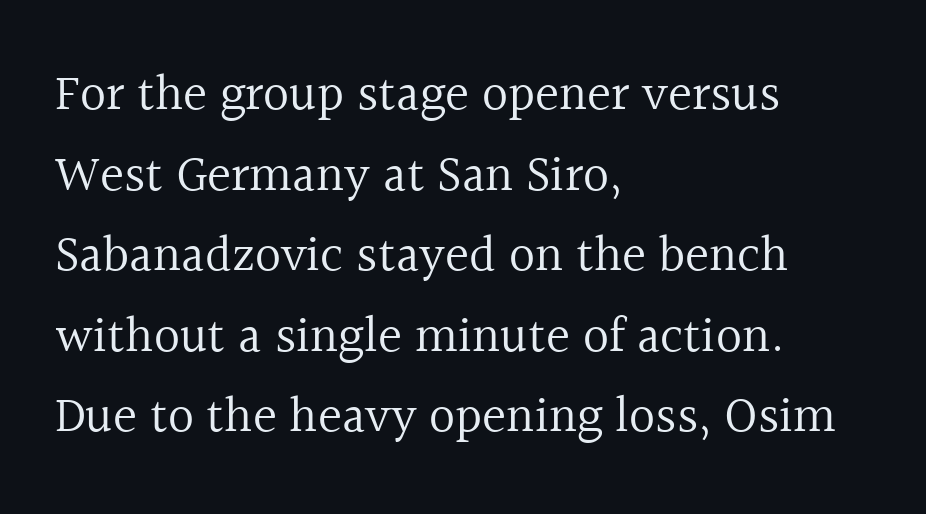
The image shows 51 px regular-weight serif type, upright; set left-aligned, normal line spacing (1.58x), normal letter spacing, not underlined; a medium x-height.
